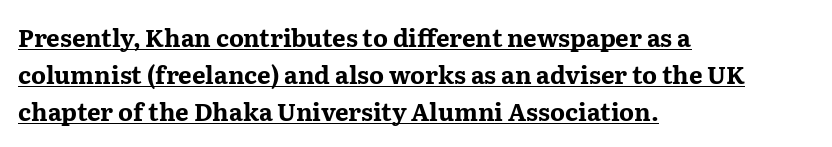
Q: Is the text bold? A: Yes.
Q: Is the text italic (slanted)? A: No, it is upright.
Q: Is the text underlined? A: Yes.
Q: How is the paragraph aligned? A: Left-aligned.
Q: Is the spacing between letters normal or unusually wide? A: Normal.
Q: Is the spacing between lines tight, normal or loose? A: Normal.
